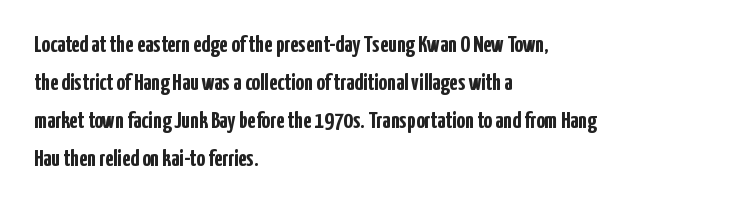
{"italic": "no", "bold": "yes", "underline": "no", "align": "left", "line_spacing": "normal", "line_spacing_ratio": 1.59, "letter_spacing": "normal", "letter_spacing_em": 0.0, "glyph_px": 24}
